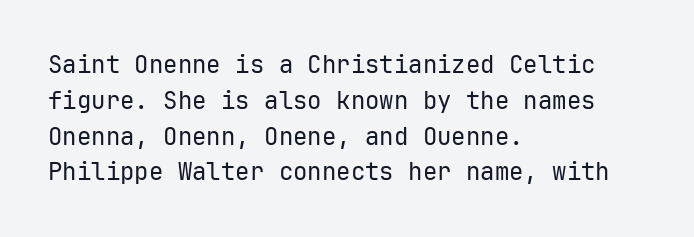
The setting favours the left margin, as ordinary paragraphs usually do. Upright lettering throughout. Letter spacing: default. No chunkiness to these letters — they're not bold.
